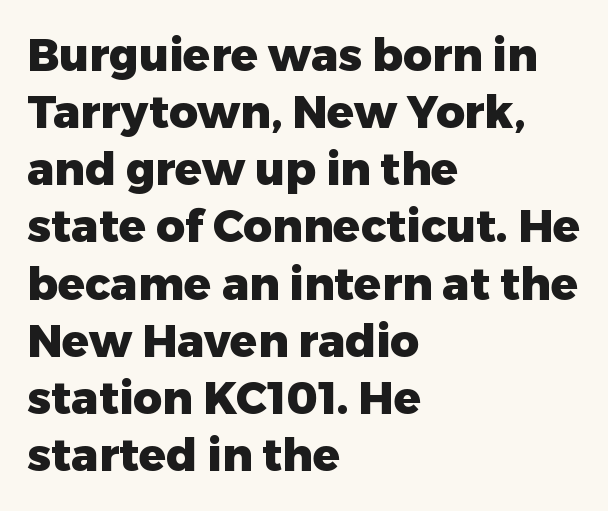
Q: Is the text bold? A: Yes.
Q: Is the text italic (slanted)? A: No, it is upright.
Q: Is the typeface a serif or a sans-serif typeface? A: Sans-serif.
Q: Is the text underlined? A: No.
Q: How is the paragraph aligned? A: Left-aligned.
Q: Is the spacing between letters normal or unusually wide? A: Normal.
Q: Is the spacing between lines tight, normal or loose? A: Normal.
Q: Width (condensed, normal, or wide)? A: Normal.
Q: Stroke contrast? A: Low.
Q: x-height? A: Medium.
Q: Monospaced? A: No.
